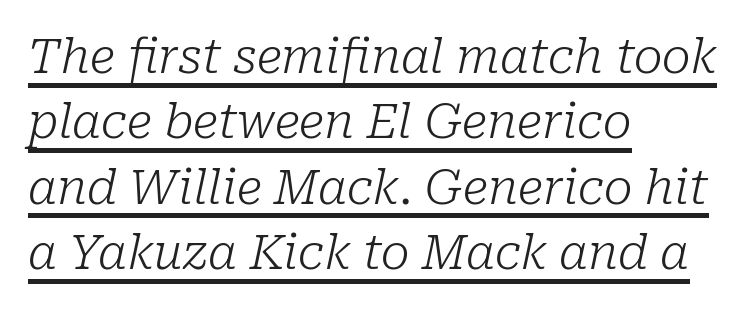
The image shows 48 px light serif type, italic (leaning right); set left-aligned, normal line spacing (1.36x), normal letter spacing, underlined; low stroke contrast and a medium x-height.
